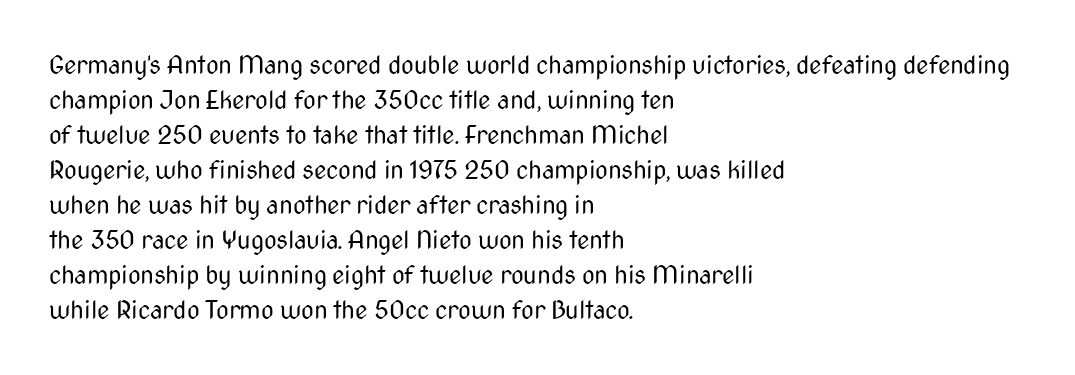
Q: Is the text bold? A: No.
Q: Is the text italic (slanted)? A: No, it is upright.
Q: Is the text underlined? A: No.
Q: How is the paragraph aligned? A: Left-aligned.
Q: Is the spacing between letters normal or unusually wide? A: Normal.
Q: Is the spacing between lines tight, normal or loose? A: Normal.
